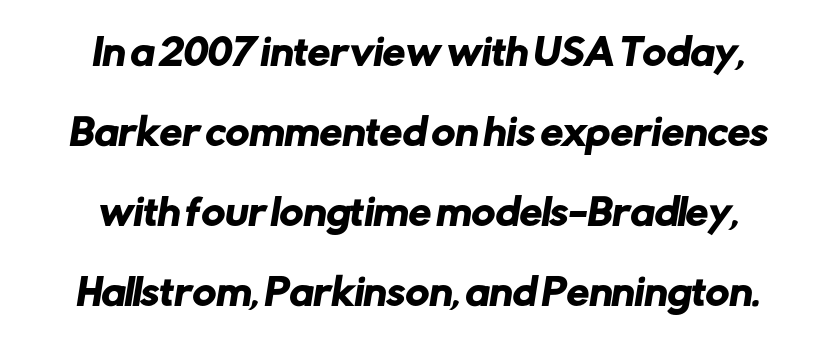
Q: Is the typeface a serif or a sans-serif typeface? A: Sans-serif.
Q: Is the text underlined? A: No.
Q: Is the spacing between letters normal or unusually wide? A: Normal.
Q: Is the spacing between lines tight, normal or loose? A: Loose.
Q: Width (condensed, normal, or wide)? A: Normal.
Q: Stroke contrast? A: Low.
Q: x-height? A: Medium.
Q: Monospaced? A: No.
